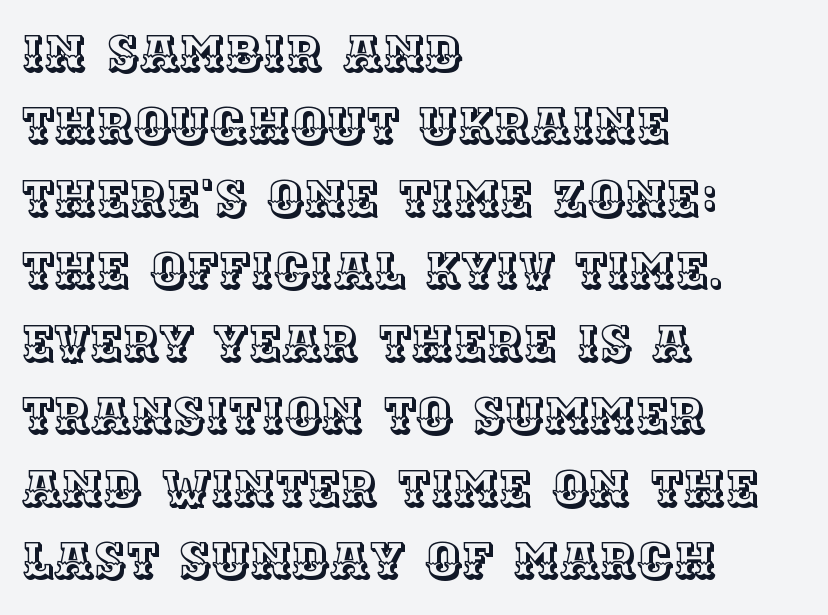
The image shows 50 px text type, upright; set left-aligned, normal line spacing (1.45x), normal letter spacing, not underlined; a large x-height.
